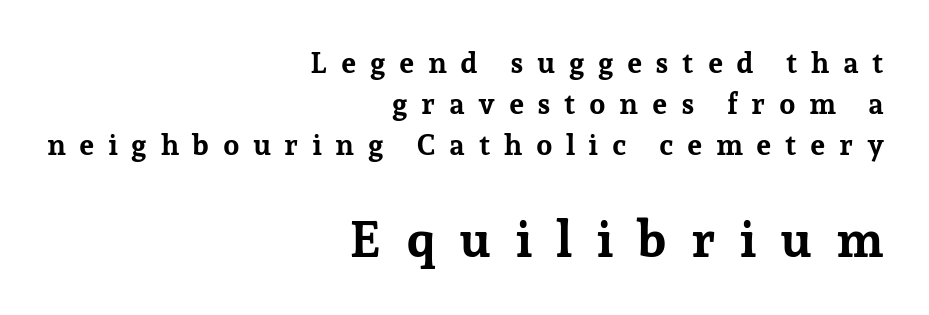
{"serif": "yes", "italic": "no", "bold": "yes", "weight": "bold", "width": "normal", "stroke_contrast": "low", "x_height": "medium", "monospaced": "no", "underline": "no", "align": "right", "line_spacing": "normal", "line_spacing_ratio": 1.41, "letter_spacing": "wide", "letter_spacing_em": 0.46, "larger_block": "second", "size_ratio": 1.76, "glyph_px": 51}
